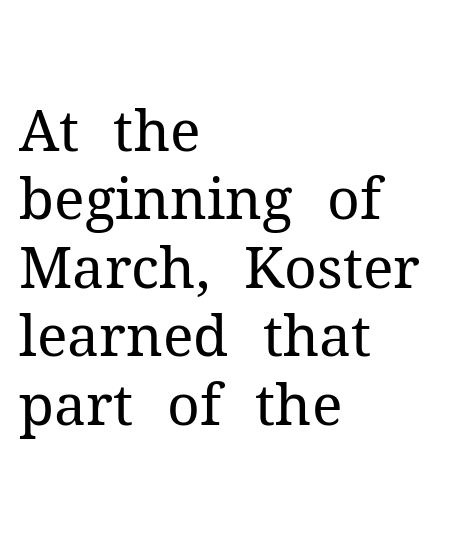
{"serif": "yes", "italic": "no", "bold": "no", "weight": "regular", "width": "normal", "stroke_contrast": "medium", "x_height": "medium", "monospaced": "no", "underline": "no", "align": "left", "line_spacing_ratio": 1.2, "letter_spacing": "normal", "letter_spacing_em": 0.0, "glyph_px": 57}
